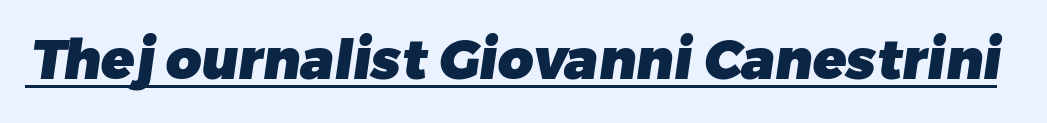
A baseline rule has been typeset under these characters. Grotesque or geometric, the face here clearly has no serifs. The letters are bold, with thick, heavy strokes. The passage shown is typed in a proportional face where columns would drift.
